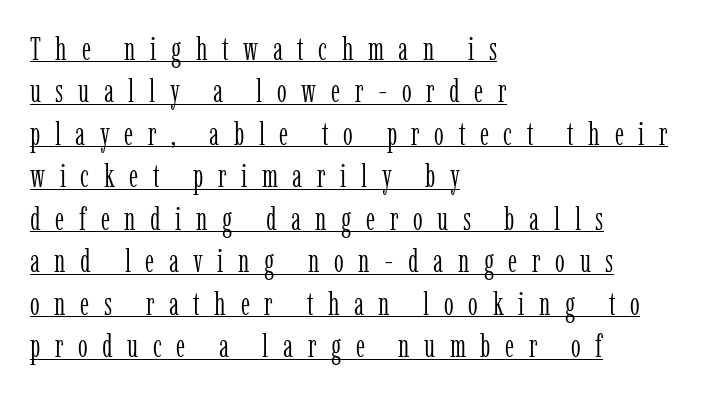
{"serif": "yes", "italic": "no", "bold": "no", "weight": "light", "width": "condensed", "stroke_contrast": "low", "x_height": "medium", "monospaced": "no", "underline": "yes", "align": "left", "line_spacing": "normal", "line_spacing_ratio": 1.37, "letter_spacing": "wide", "letter_spacing_em": 0.47, "glyph_px": 31}
